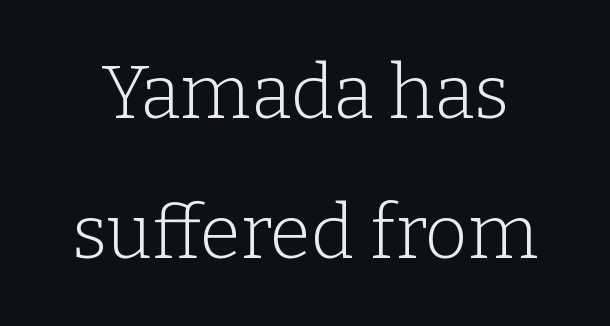
The image shows 74 px light serif type, upright; set line spacing 1.89x, normal letter spacing, not underlined; low stroke contrast and a medium x-height.
